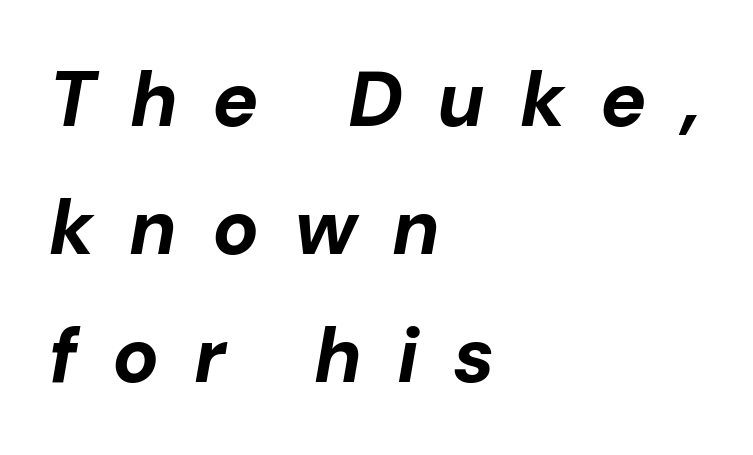
Regular leading. The tracking reads as deliberately expanded to a designer's eye. Glance below the letters and you will spot only blank space. Visually the block forms a straight wall on the left and a jagged coastline on the right. Posture: slanted. Do the characters align in a grid? No, the font is proportional.
